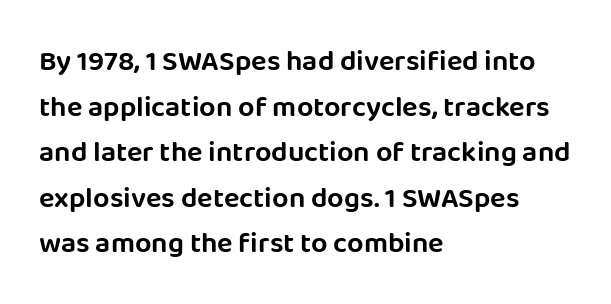
The image shows 29 px sans-serif type, upright; set left-aligned, normal line spacing (1.57x), normal letter spacing, not underlined; low stroke contrast and a large x-height.
